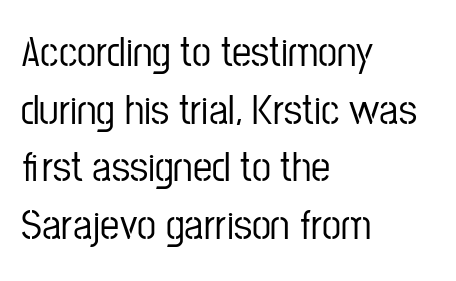
The strip under each line holds only bare page. Whoever set this chose a conventional vertical rhythm. The specimen reads as upright at a glance. The rendering uses natural spacing where letterforms have individual widths.
